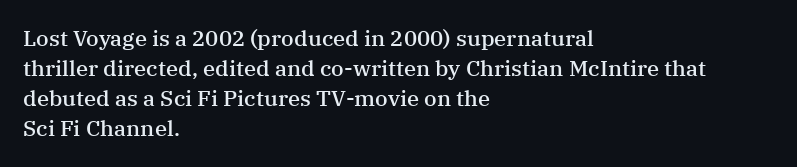
The image shows 22 px text type, upright; set left-aligned, normal line spacing (1.37x), normal letter spacing, not underlined.
